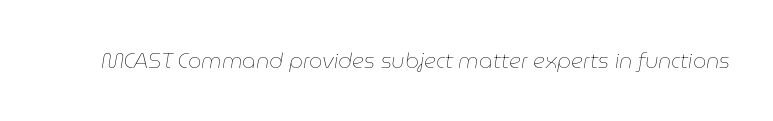
Rendered with sloped, italic letterforms. Letter spacing: default. Caption: face not bold, strokes unweighted. The specimen omits any rule beneath the text block's lines.
